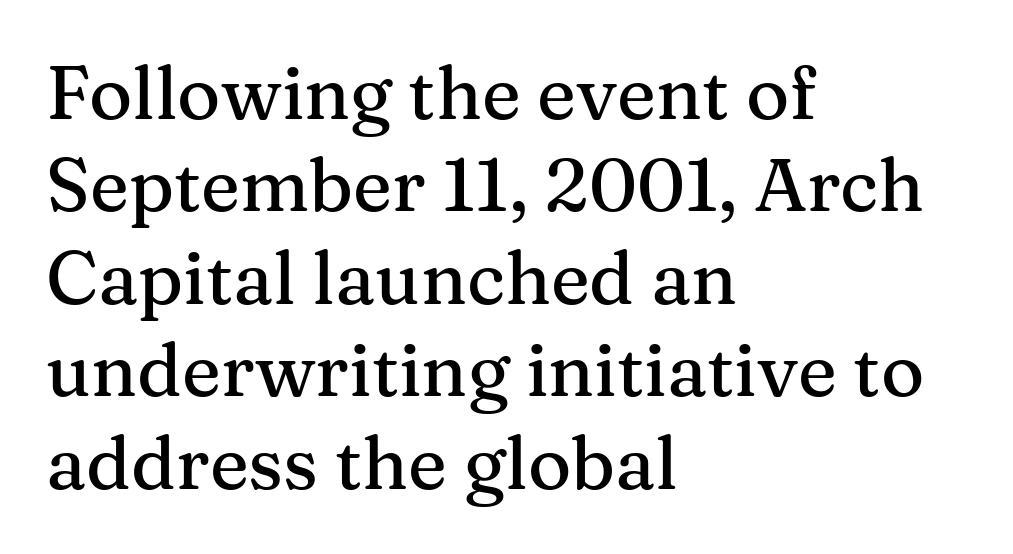
The image shows 74 px serif type, upright; set left-aligned, normal line spacing (1.25x), normal letter spacing, not underlined; medium stroke contrast and a medium x-height.
